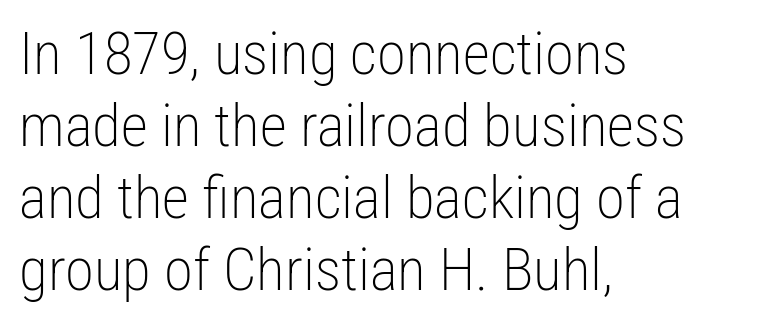
The image shows 59 px light, condensed sans-serif type, upright; set left-aligned, line spacing 1.22x, normal letter spacing, not underlined; low stroke contrast and a medium x-height.
